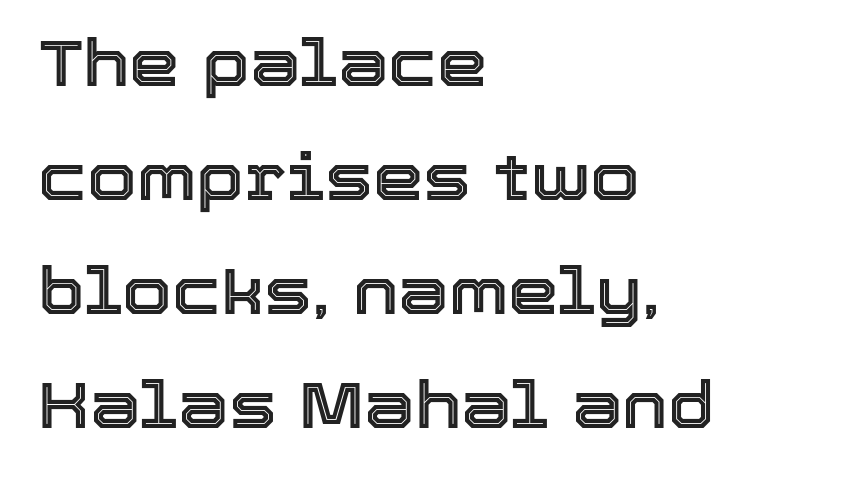
The image shows 64 px text type, upright; set left-aligned, line spacing 1.78x, normal letter spacing, not underlined; a medium x-height.
